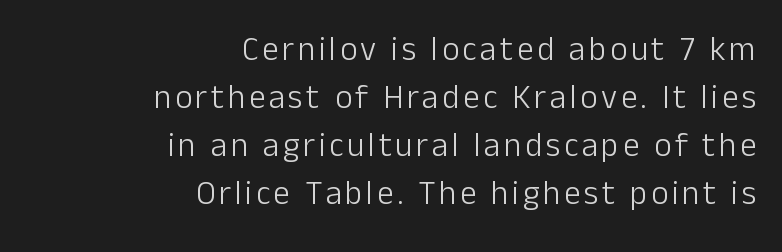
{"serif": "no", "italic": "no", "bold": "no", "weight": "light", "width": "normal", "stroke_contrast": "low", "x_height": "medium", "monospaced": "no", "underline": "no", "align": "right", "line_spacing": "normal", "line_spacing_ratio": 1.45, "glyph_px": 33}
